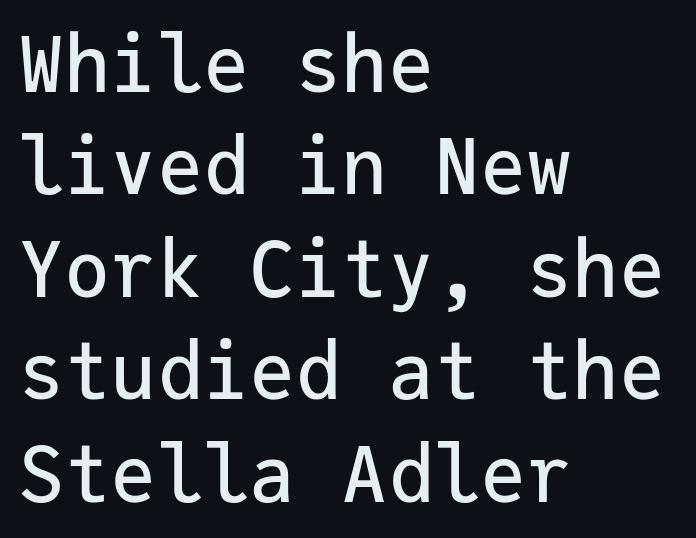
The image shows 77 px sans-serif type, upright, monospaced; set left-aligned, normal line spacing (1.33x), normal letter spacing, not underlined; low stroke contrast and a medium x-height.
